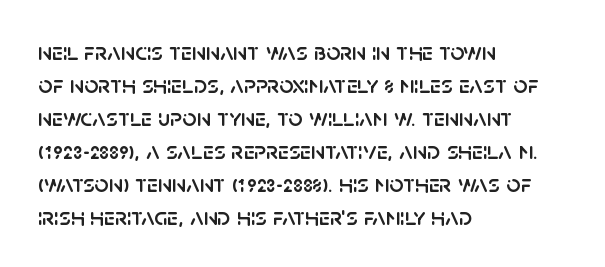
Every row of glyphs begins at an identical x-position on the left. Words appear dense and cohesive because spacing is normal. Unlike italic type, these characters show no tilt at all. Vertical spacing — default. Check under the words: just untouched page.
